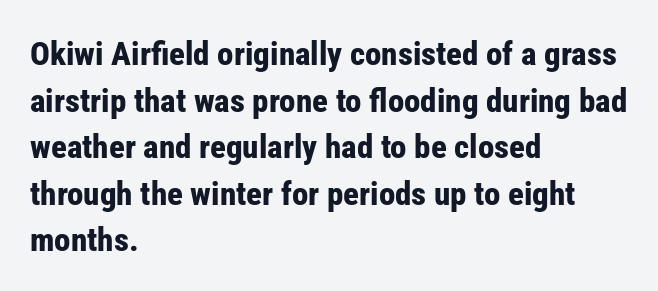
Every row of glyphs begins at an identical x-position on the left. Do the characters align in a grid? No, the font is proportional. Typographic density is high because the face is bold. Designer's note — italics off, roman on. This sample uses a sans-serif face. The gap between lines stays unmarked.
